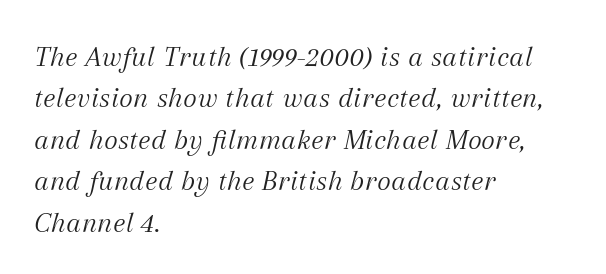
{"serif": "yes", "italic": "yes", "lean": "right", "slant_degrees": 12, "bold": "no", "weight": "light", "width": "normal", "stroke_contrast": "medium", "x_height": "medium", "monospaced": "no", "underline": "no", "align": "left", "line_spacing": "normal", "line_spacing_ratio": 1.38, "letter_spacing": "normal", "letter_spacing_em": 0.0, "glyph_px": 30}
